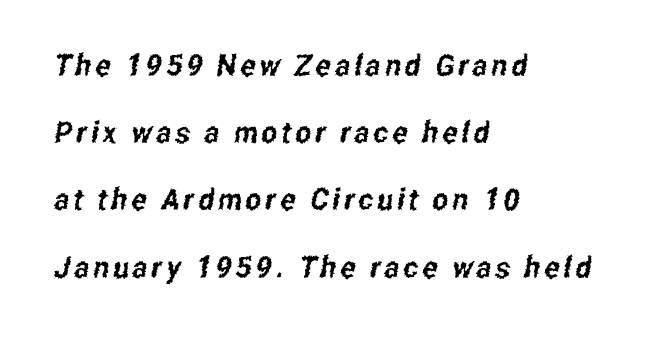
Letterform terminals end flat and unadorned throughout the passage. Only glyphs here, with clear space below each row. Reading down the block, your eye returns to a fixed left position each line. Regarding leading, the lines here are spaced well apart. Note the varied advance widths — an 'i' is clearly narrower than an 'm'.
